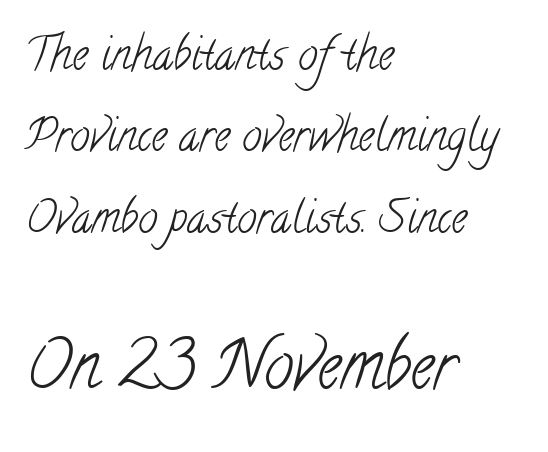
{"serif": "yes", "bold": "no", "weight": "light", "width": "condensed", "stroke_contrast": "low", "x_height": "small", "monospaced": "no", "underline": "no", "align": "left", "line_spacing_ratio": 1.85, "letter_spacing": "normal", "letter_spacing_em": 0.0, "larger_block": "second", "size_ratio": 1.5, "glyph_px": 66}
